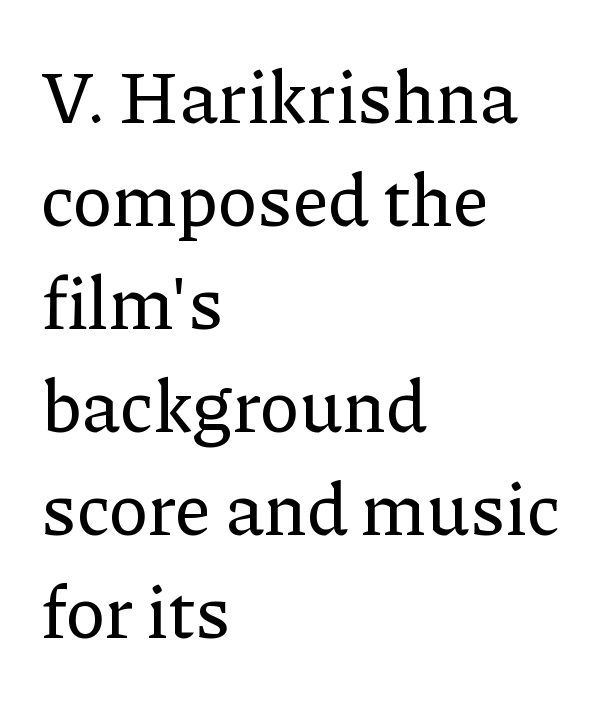
A classic flush-left, rag-right setting is used for this passage. A typesetter would call this leading conventional body-copy spacing. The letters stand upright; this is a roman face. The passage shown is typed in a proportional face where columns would drift.
